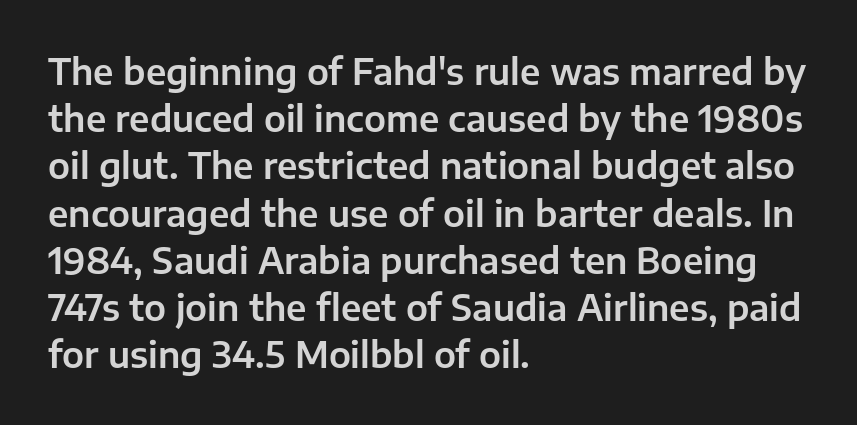
The image shows 35 px sans-serif type, upright; set left-aligned, normal line spacing (1.35x), normal letter spacing, not underlined; low stroke contrast and a medium x-height.
